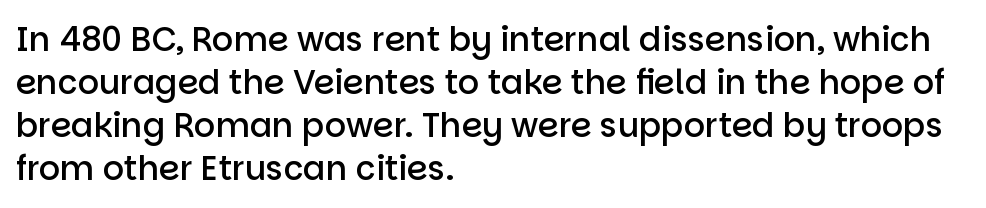
{"serif": "no", "italic": "no", "bold": "semi", "weight": "semibold", "width": "normal", "stroke_contrast": "low", "x_height": "large", "monospaced": "no", "underline": "no", "align": "left", "line_spacing": "normal", "line_spacing_ratio": 1.3, "letter_spacing": "normal", "letter_spacing_em": 0.0, "glyph_px": 33}
